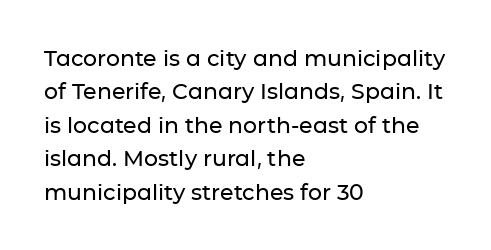
{"italic": "no", "underline": "no", "align": "left", "line_spacing": "normal", "line_spacing_ratio": 1.52, "letter_spacing": "normal", "letter_spacing_em": 0.0, "glyph_px": 22}
